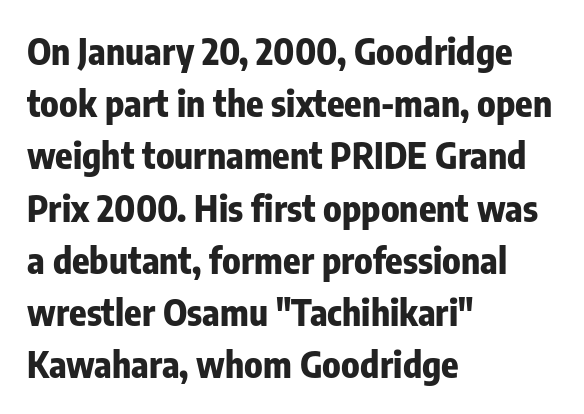
The image shows 36 px bold, condensed sans-serif type, upright; set left-aligned, normal line spacing (1.45x), normal letter spacing, not underlined; low stroke contrast and a medium x-height.
